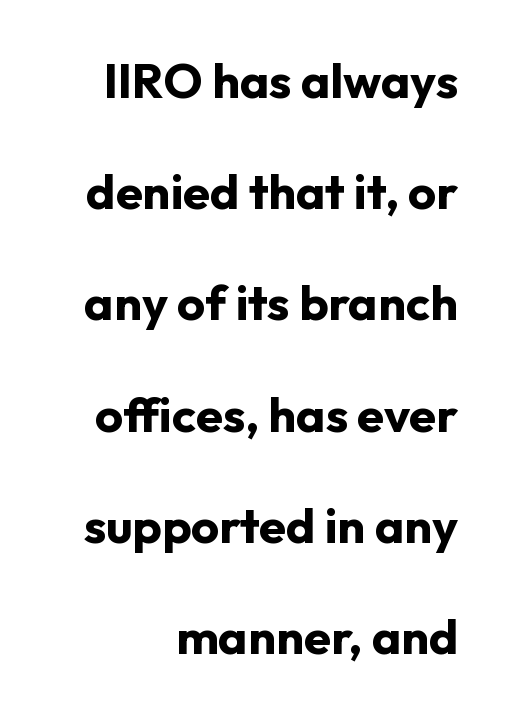
{"serif": "no", "italic": "no", "bold": "yes", "weight": "bold", "width": "normal", "stroke_contrast": "low", "x_height": "medium", "monospaced": "no", "underline": "no", "line_spacing": "loose", "line_spacing_ratio": 2.27, "letter_spacing": "normal", "letter_spacing_em": 0.0, "glyph_px": 49}
